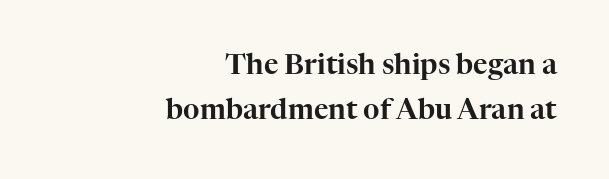
Q: Is the text italic (slanted)? A: No, it is upright.
Q: Is the typeface a serif or a sans-serif typeface? A: Serif.
Q: Is the text underlined? A: No.
Q: How is the paragraph aligned? A: Right-aligned.
Q: Is the spacing between letters normal or unusually wide? A: Normal.
Q: Is the spacing between lines tight, normal or loose? A: Normal.
Q: Width (condensed, normal, or wide)? A: Normal.
Q: Stroke contrast? A: High.
Q: x-height? A: Medium.
Q: Monospaced? A: No.
